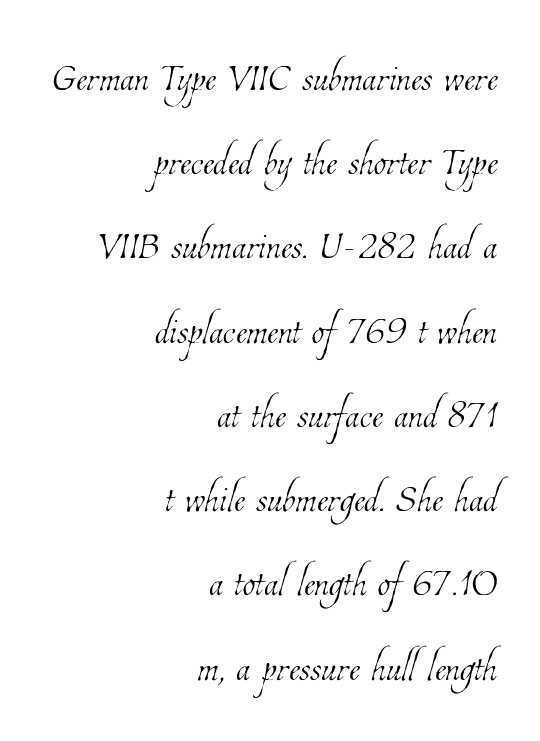
Bold? No — there's no thickening of the strokes. The passage is arranged like a letterhead date or caption credit — flush right. Unmarked baselines from the first word to the last. Students, note that the glyphs here touch the page at normal intervals. Rows of type keep a routine distance in the vertical direction.
